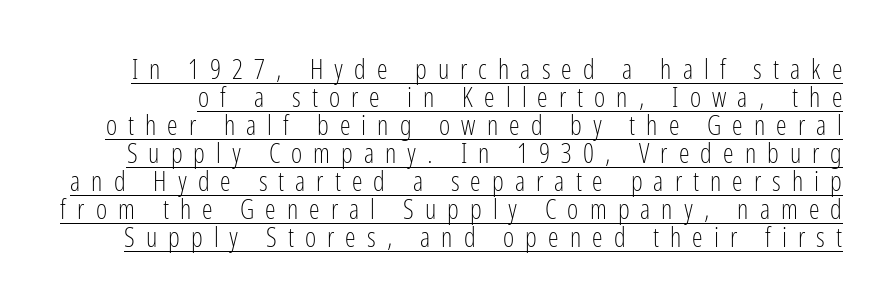
Q: Is the text bold? A: No.
Q: Is the text italic (slanted)? A: No, it is upright.
Q: Is the text underlined? A: Yes.
Q: Is the spacing between letters normal or unusually wide? A: Unusually wide.
Q: Is the spacing between lines tight, normal or loose? A: Tight.
